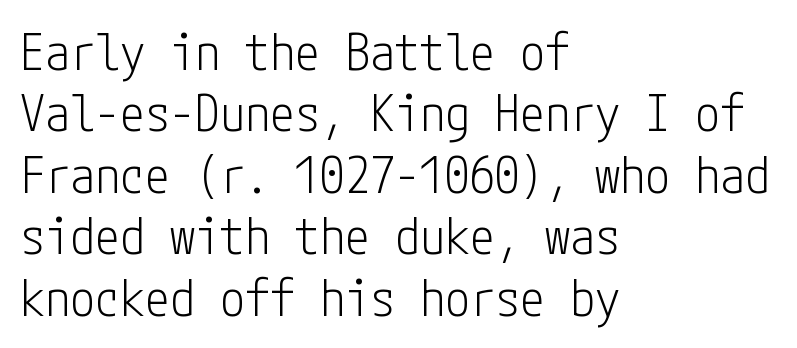
The image shows 50 px light, condensed sans-serif type, upright; set left-aligned, line spacing 1.23x, normal letter spacing, not underlined; low stroke contrast and a medium x-height.
